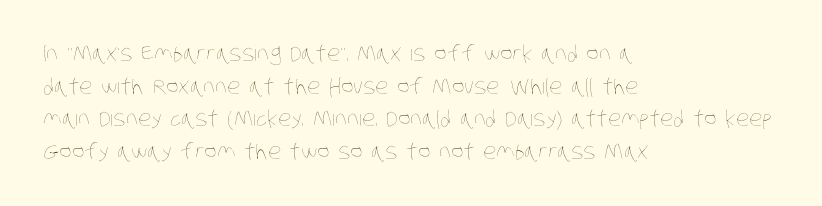
The image shows 21 px text type; set left-aligned, normal line spacing (1.55x), normal letter spacing, not underlined.
